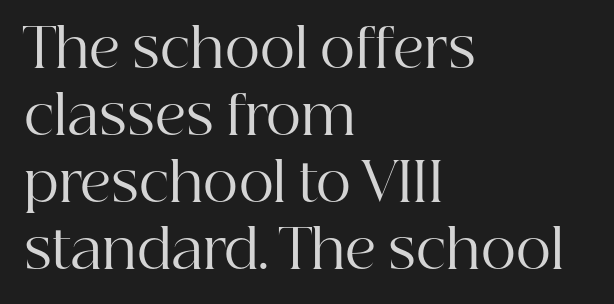
The specimen reads as upright at a glance. The area under the type is left untouched. The rendering anchors every line to the left-hand side. Note the varied advance widths — an 'i' is clearly narrower than an 'm'. Weight: not bold — regular or lighter. There is no visible air inserted between adjacent glyphs.
